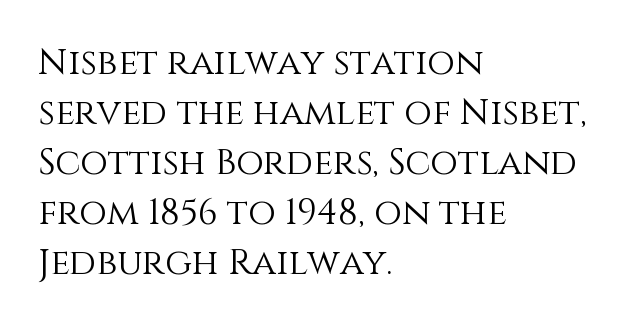
Q: Is the text bold? A: No.
Q: Is the text italic (slanted)? A: No, it is upright.
Q: Is the text underlined? A: No.
Q: How is the paragraph aligned? A: Left-aligned.
Q: Is the spacing between letters normal or unusually wide? A: Normal.
Q: Is the spacing between lines tight, normal or loose? A: Normal.
Q: Width (condensed, normal, or wide)? A: Normal.
Q: Stroke contrast? A: Medium.
Q: x-height? A: Large.
Q: Monospaced? A: No.
